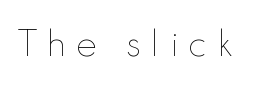
{"italic": "no", "bold": "no", "weight": "thin", "width": "normal", "x_height": "small", "monospaced": "no", "underline": "no", "letter_spacing": "wide", "letter_spacing_em": 0.32, "glyph_px": 32}
